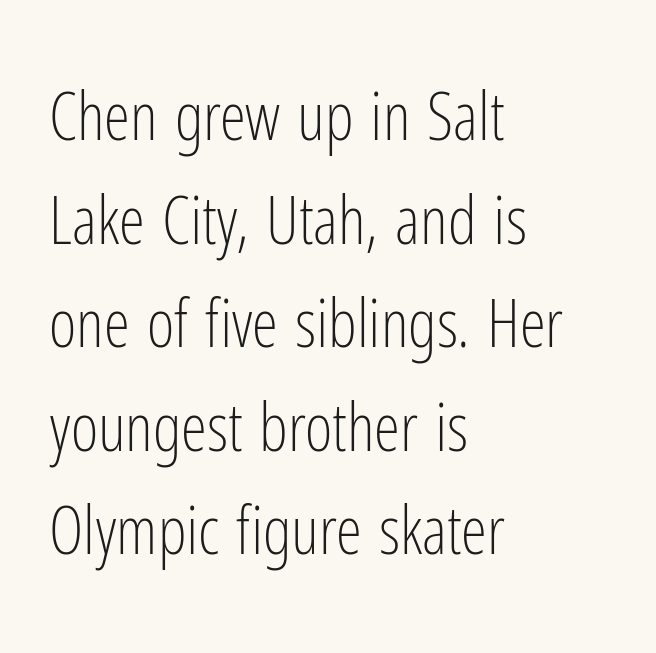
Q: Is the text bold? A: No.
Q: Is the text italic (slanted)? A: No, it is upright.
Q: Is the typeface a serif or a sans-serif typeface? A: Sans-serif.
Q: Is the text underlined? A: No.
Q: How is the paragraph aligned? A: Left-aligned.
Q: Is the spacing between letters normal or unusually wide? A: Normal.
Q: Is the spacing between lines tight, normal or loose? A: Normal.
Q: Width (condensed, normal, or wide)? A: Condensed.
Q: Stroke contrast? A: Low.
Q: x-height? A: Medium.
Q: Monospaced? A: No.
